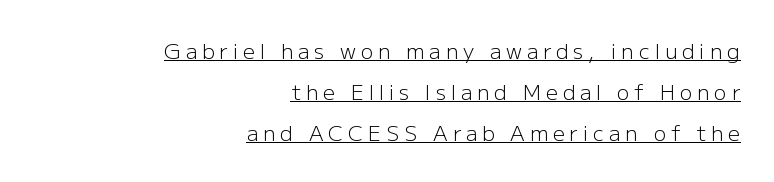
The image shows 21 px text type, upright; set right-aligned, loose line spacing (1.95x), unusually wide letter spacing (+0.23 em), underlined.
